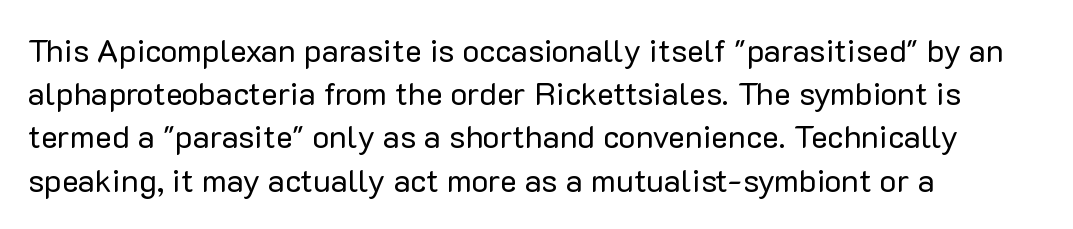
Q: Is the text bold? A: No.
Q: Is the text italic (slanted)? A: No, it is upright.
Q: Is the typeface a serif or a sans-serif typeface? A: Sans-serif.
Q: Is the text underlined? A: No.
Q: How is the paragraph aligned? A: Left-aligned.
Q: Is the spacing between letters normal or unusually wide? A: Normal.
Q: Is the spacing between lines tight, normal or loose? A: Normal.
Q: Width (condensed, normal, or wide)? A: Normal.
Q: Stroke contrast? A: Low.
Q: x-height? A: Medium.
Q: Monospaced? A: No.
